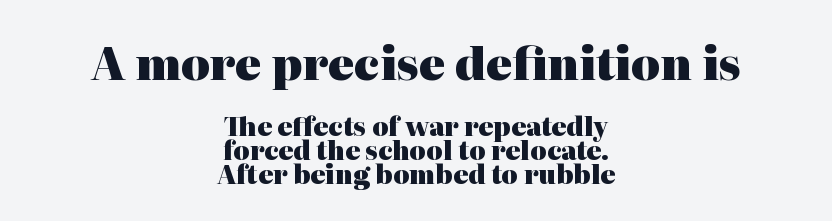
Honestly, there is no underline to notice here at all. Honestly, the rows look squashed on top of each other. What kind of face is this? One with serifs. Horizontally, the lines are justified to the midpoint only. Ascenders rise straight up at ninety degrees.
